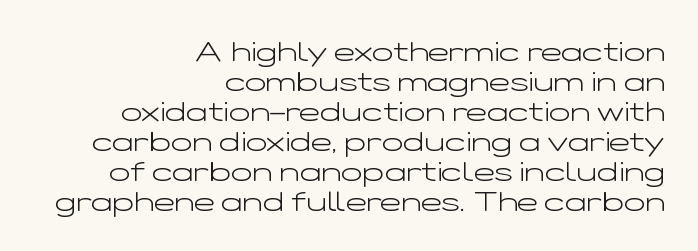
This sample uses plain, unmodified letter spacing. Unlike italic type, these characters show no tilt at all. Unbolded letterforms with no extra heft. Nobody drew a line under any word here. Compared with a flush-left layout, this one pins lines to the opposite, right side.
